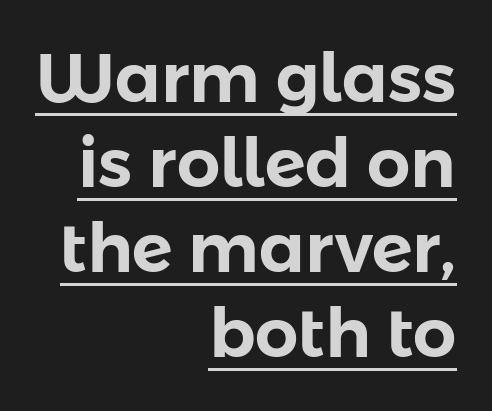
{"serif": "no", "italic": "no", "width": "normal", "stroke_contrast": "low", "x_height": "medium", "monospaced": "no", "underline": "yes", "align": "right", "line_spacing": "normal", "line_spacing_ratio": 1.25, "letter_spacing": "normal", "letter_spacing_em": 0.0, "glyph_px": 68}
